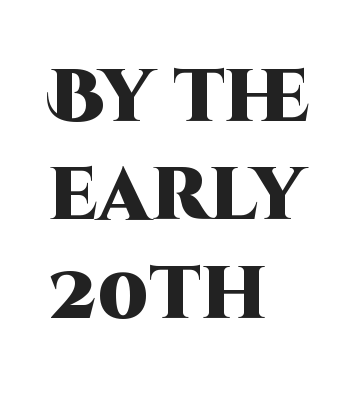
The image shows 74 px heavy sans-serif type, upright; set left-aligned, normal line spacing (1.33x), normal letter spacing, not underlined; high stroke contrast and a large x-height.
